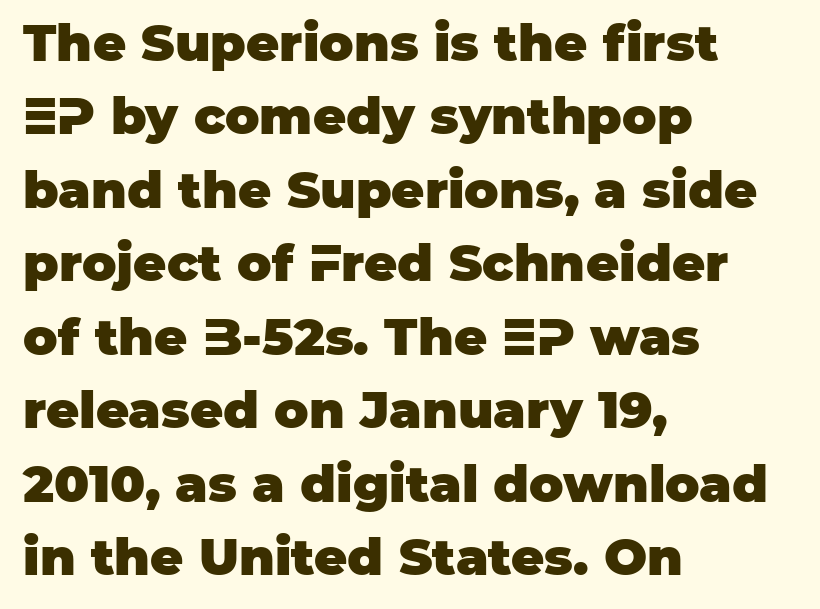
{"serif": "no", "italic": "no", "bold": "yes", "weight": "heavy", "width": "normal", "stroke_contrast": "low", "x_height": "large", "monospaced": "no", "underline": "no", "align": "left", "line_spacing": "normal", "line_spacing_ratio": 1.44, "letter_spacing": "normal", "letter_spacing_em": 0.0, "glyph_px": 51}
